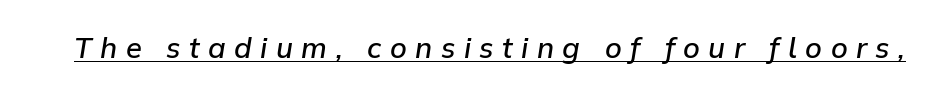
The image shows 29 px semibold type, italic (leaning right); set unusually wide letter spacing (+0.29 em), underlined; low stroke contrast and a medium x-height.
